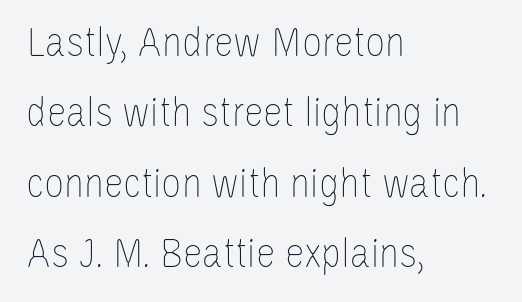
{"italic": "no", "bold": "no", "weight": "thin", "width": "condensed", "stroke_contrast": "low", "x_height": "large", "monospaced": "no", "underline": "no", "align": "left", "line_spacing": "normal", "line_spacing_ratio": 1.6, "letter_spacing": "normal", "letter_spacing_em": 0.0, "glyph_px": 44}
